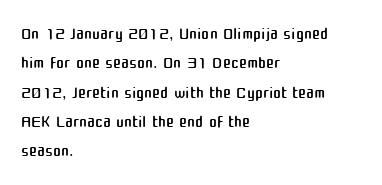
Notice how the stems are strictly vertical — no italics here. Standard letterfit; no display-style spreading of the glyphs. The space beneath each line is pristine and unruled. Counters stay open thanks to moderate or lighter strokes. A classic flush-left, rag-right setting is used for this passage.
